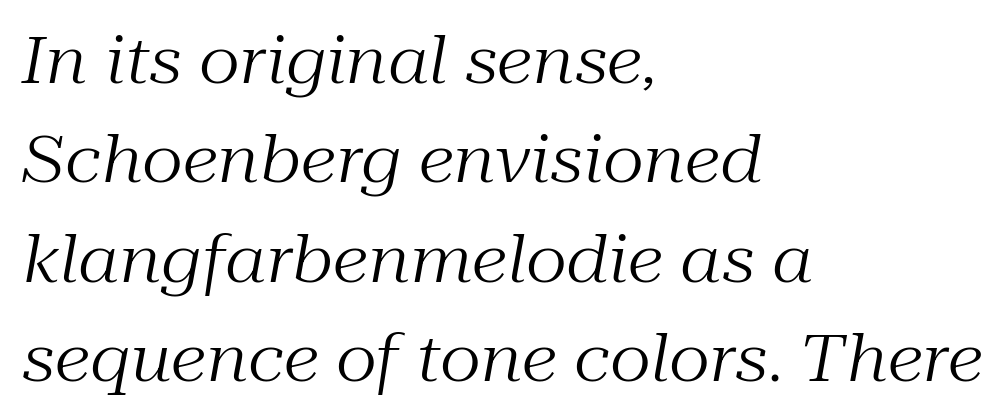
The specimen omits any rule beneath the text block's lines. There's an unmistakable incline to the writing here. This sample uses plain, unmodified letter spacing. The passage shown is typed in a proportional face where columns would drift.
